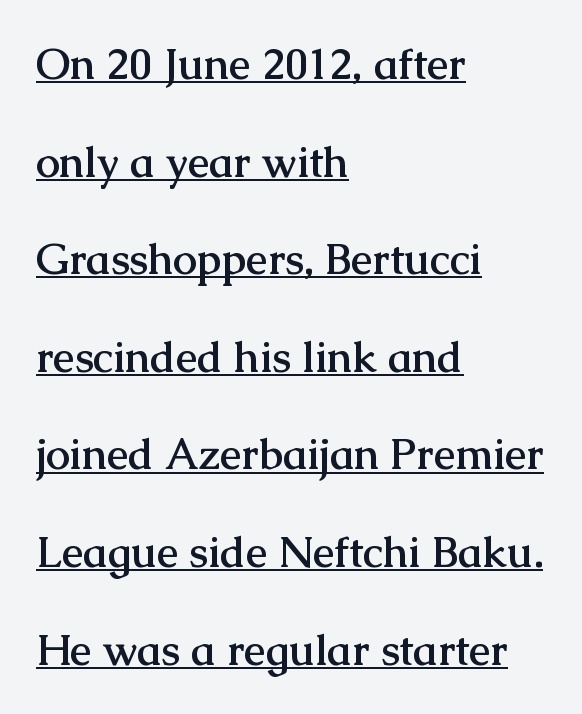
The image shows 43 px semibold serif type, upright; set left-aligned, loose line spacing (2.27x), normal letter spacing, underlined; medium stroke contrast and a medium x-height.
